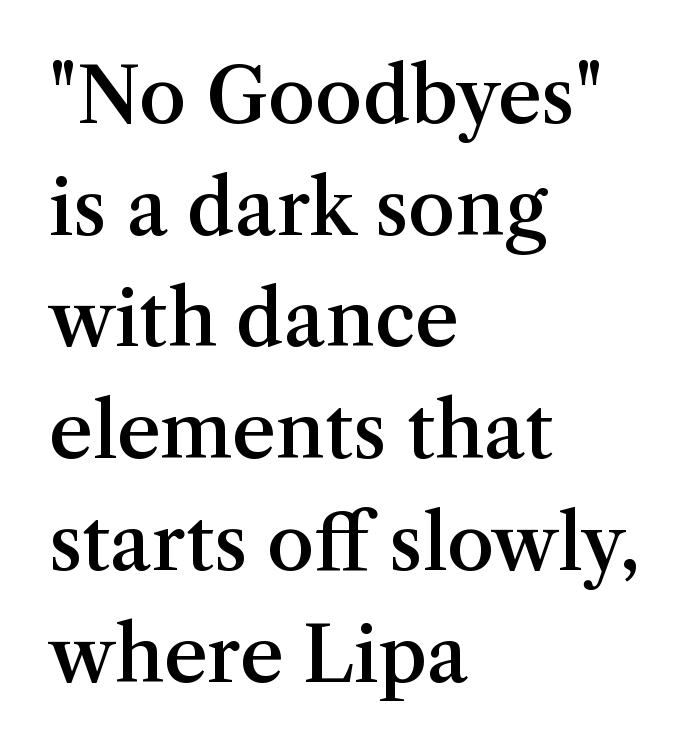
The paragraph shown leans on its left margin. Note the varied advance widths — an 'i' is clearly narrower than an 'm'. I'd describe the lettering as semibold — firm but not a full bold. Rows of type keep a routine distance in the vertical direction.
